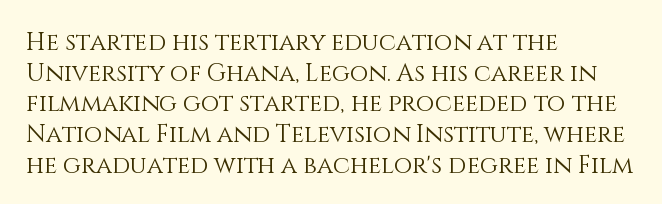
Q: Is the text bold? A: No.
Q: Is the text italic (slanted)? A: No, it is upright.
Q: Is the text underlined? A: No.
Q: How is the paragraph aligned? A: Left-aligned.
Q: Is the spacing between letters normal or unusually wide? A: Normal.
Q: Is the spacing between lines tight, normal or loose? A: Normal.
